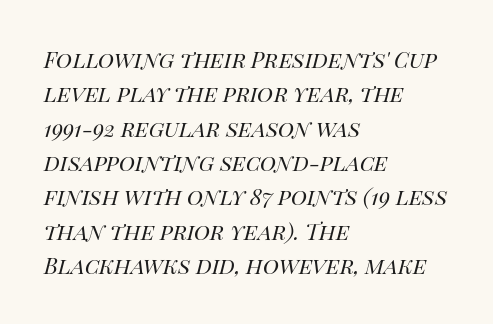
{"italic": "yes", "lean": "right", "slant_degrees": 14, "bold": "no", "underline": "no", "align": "left", "line_spacing": "normal", "line_spacing_ratio": 1.56, "letter_spacing": "normal", "letter_spacing_em": 0.0, "glyph_px": 22}
